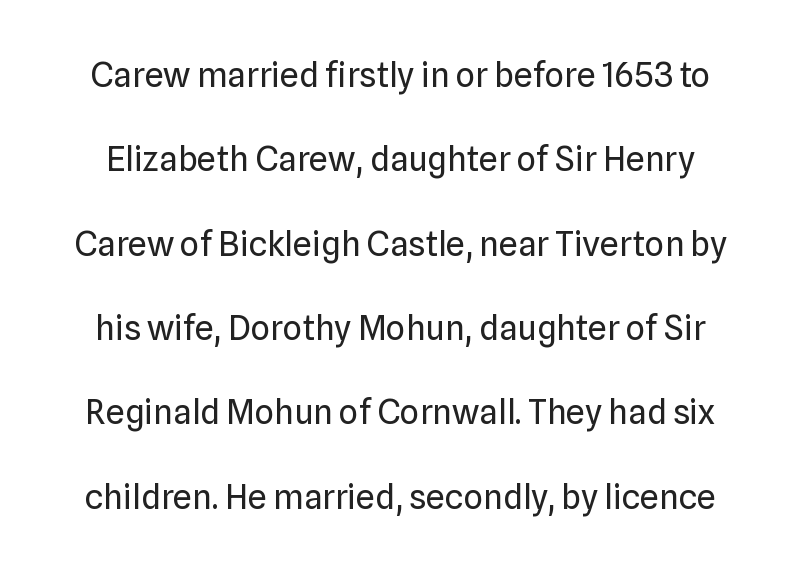
{"serif": "no", "italic": "no", "bold": "no", "weight": "regular", "width": "normal", "stroke_contrast": "low", "x_height": "medium", "monospaced": "no", "underline": "no", "line_spacing": "loose", "line_spacing_ratio": 2.48, "letter_spacing": "normal", "letter_spacing_em": 0.0, "glyph_px": 34}
